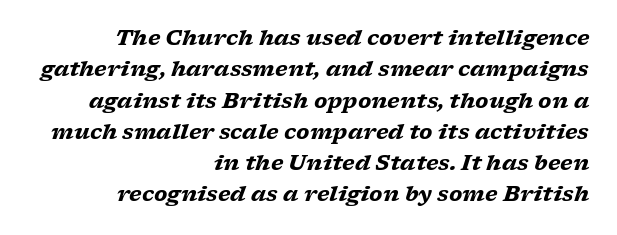
Q: Is the text bold? A: Yes.
Q: Is the text italic (slanted)? A: Yes, it leans right by about 17 degrees.
Q: Is the text underlined? A: No.
Q: How is the paragraph aligned? A: Right-aligned.
Q: Is the spacing between letters normal or unusually wide? A: Normal.
Q: Is the spacing between lines tight, normal or loose? A: Normal.
